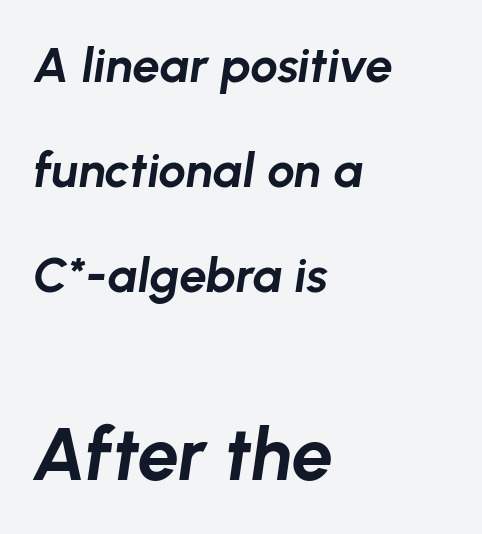
{"italic": "yes", "lean": "right", "slant_degrees": 8, "bold": "yes", "weight": "bold", "width": "normal", "stroke_contrast": "low", "x_height": "medium", "monospaced": "no", "underline": "no", "align": "left", "line_spacing": "loose", "line_spacing_ratio": 2.14, "letter_spacing": "normal", "letter_spacing_em": 0.0, "larger_block": "second", "size_ratio": 1.51, "glyph_px": 74}
